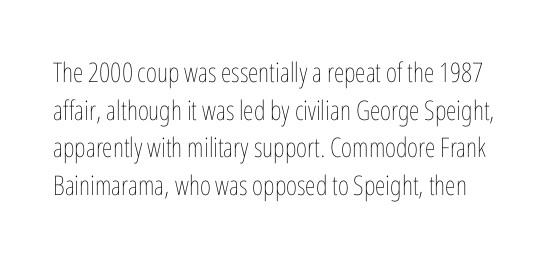
The image shows 27 px text type, upright; set normal line spacing (1.39x), normal letter spacing, not underlined.
